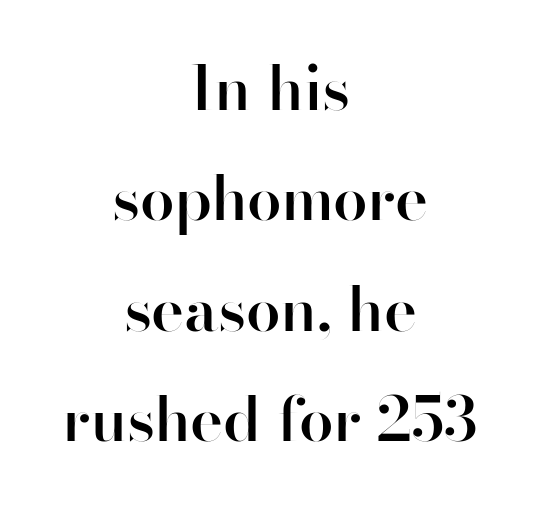
A typesetter would label this face a sans. Both edges are ragged and mirror each other, which tells us the setting is centered. Tracking here is standard; glyphs follow each other at the usual distance. You could not count columns in this text — the font is proportionally spaced. The typesetting leans somewhat heavy: a semibold.
